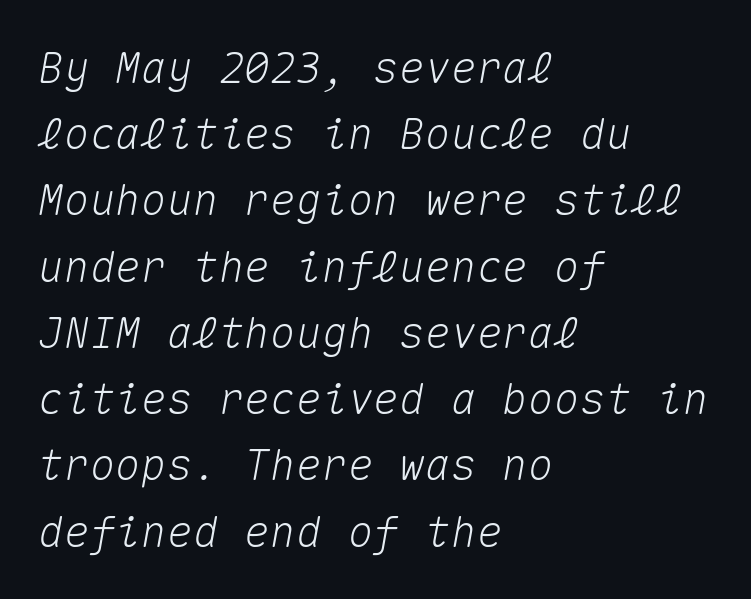
Baseline-to-baseline distance is the conventional proportion of letter height. The passage shown leans; its letterforms are oblique. Tracking value appears to be zero — textbook default spacing. Descender tails drop into unmarked territory. Note the uniform advance width — an 'i' takes as much space as an 'm'. The paragraph has a hard left edge and a soft right edge.
